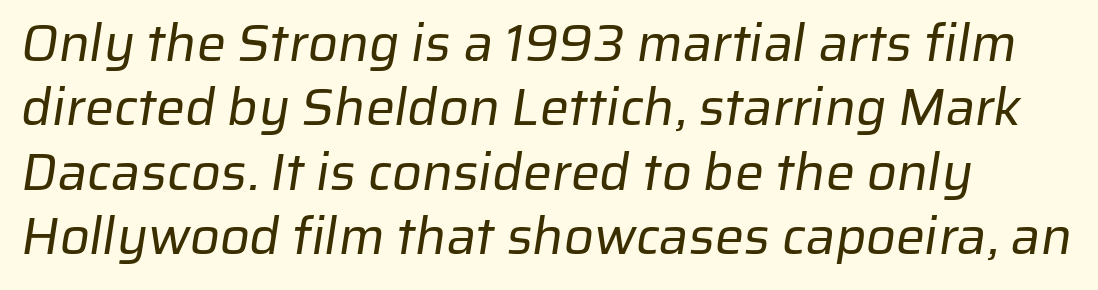
{"serif": "no", "bold": "no", "weight": "regular", "width": "normal", "stroke_contrast": "low", "x_height": "medium", "monospaced": "no", "underline": "no", "line_spacing_ratio": 1.24, "letter_spacing": "normal", "letter_spacing_em": 0.0, "glyph_px": 52}
